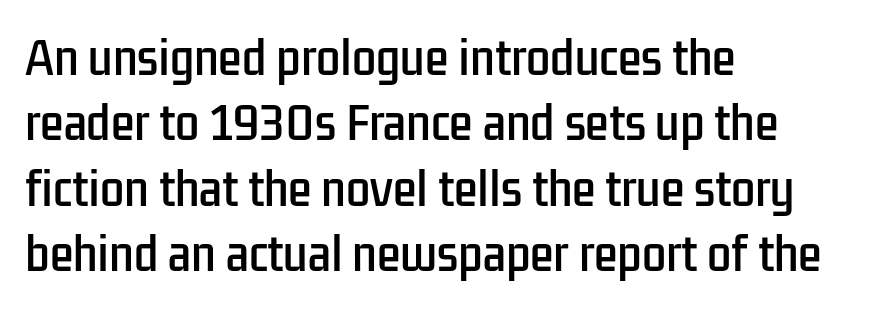
The face used here is rendered with its standard letterfit. Just letters on the line, the space beneath them empty. Looks like regular typesetting: each glyph gets only the width it needs. Each new line begins a customary step beneath the previous one. A student would call this left alignment; a typographer would say flush left, rag right. The font's upright variant was chosen for this text.
